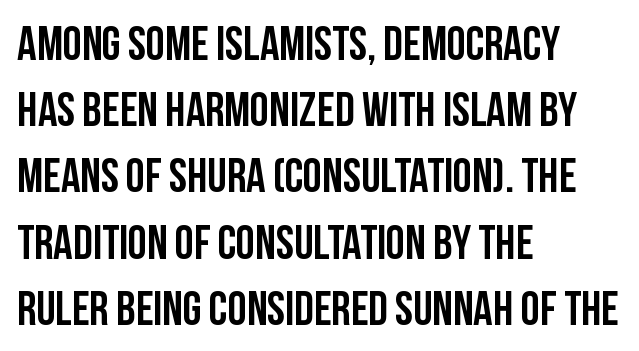
{"serif": "no", "italic": "no", "width": "condensed", "stroke_contrast": "low", "x_height": "large", "monospaced": "no", "underline": "no", "align": "left", "line_spacing": "normal", "line_spacing_ratio": 1.38, "letter_spacing": "normal", "letter_spacing_em": 0.0, "glyph_px": 48}
